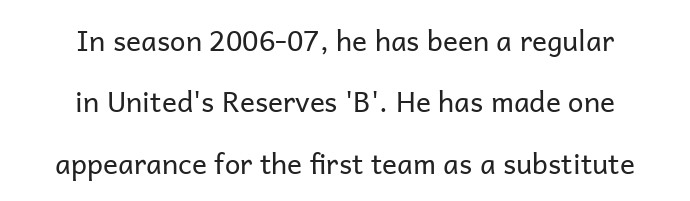
The image shows 28 px regular-weight sans-serif type, upright; set centered, loose line spacing (2.19x), normal letter spacing, not underlined; low stroke contrast and a medium x-height.
